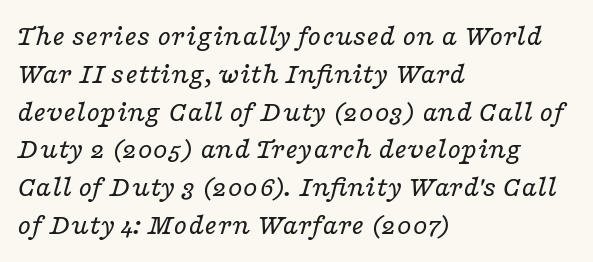
Q: Is the text bold? A: No.
Q: Is the text italic (slanted)? A: Yes, it leans right by about 16 degrees.
Q: Is the typeface a serif or a sans-serif typeface? A: Serif.
Q: Is the text underlined? A: No.
Q: How is the paragraph aligned? A: Left-aligned.
Q: Is the spacing between letters normal or unusually wide? A: Normal.
Q: Width (condensed, normal, or wide)? A: Wide.
Q: Stroke contrast? A: Low.
Q: x-height? A: Medium.
Q: Monospaced? A: No.
